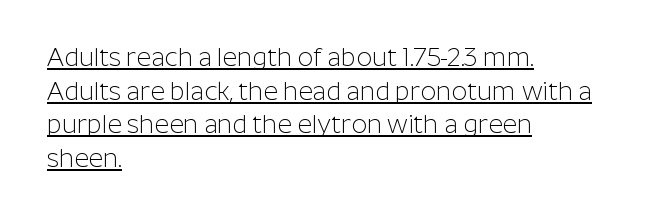
The image shows 25 px text type, upright; set left-aligned, normal line spacing (1.35x), normal letter spacing, underlined.
